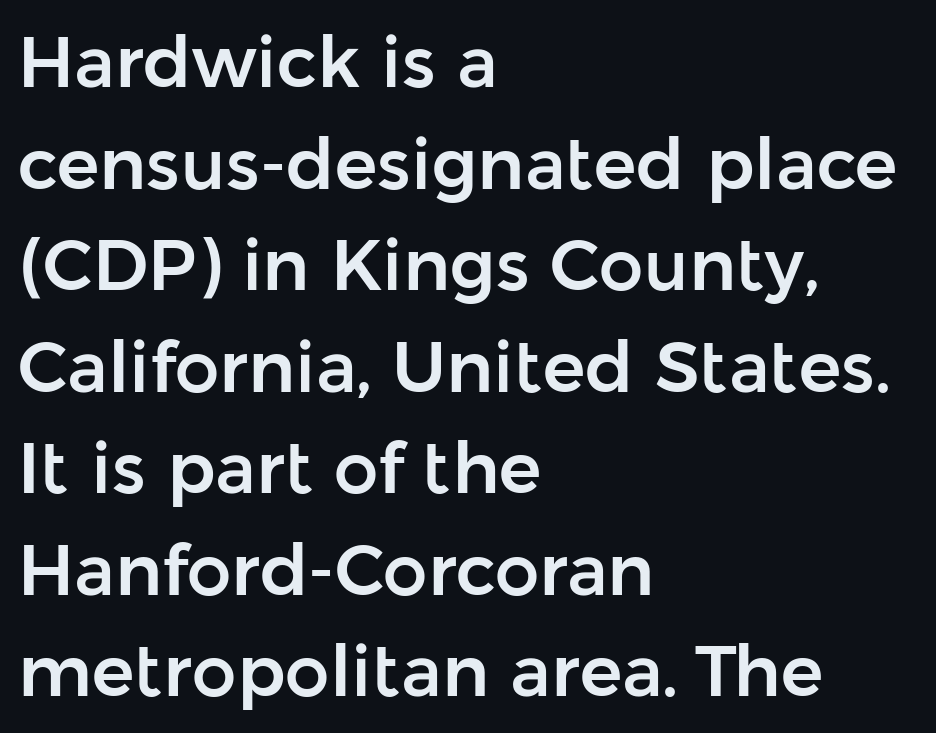
{"serif": "no", "italic": "no", "width": "normal", "stroke_contrast": "low", "x_height": "medium", "monospaced": "no", "underline": "no", "align": "left", "line_spacing": "normal", "line_spacing_ratio": 1.43, "letter_spacing": "normal", "letter_spacing_em": 0.0, "glyph_px": 71}
